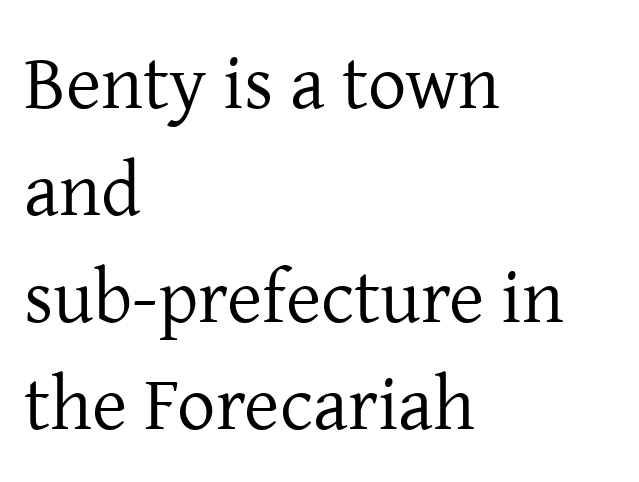
The image shows 76 px regular-weight serif type, upright; set left-aligned, normal line spacing (1.41x), normal letter spacing, not underlined; low stroke contrast and a medium x-height.
